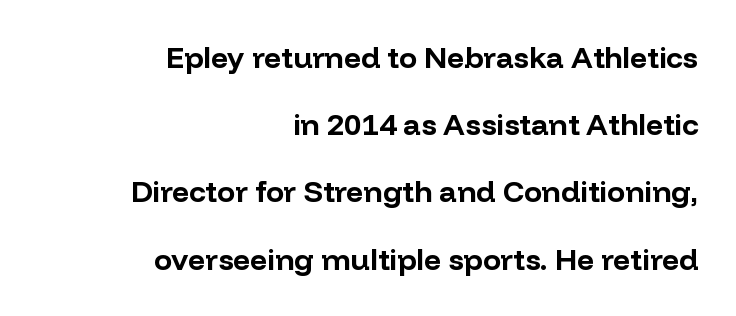
The image shows 30 px bold sans-serif type, upright; set right-aligned, loose line spacing (2.24x), normal letter spacing, not underlined; low stroke contrast and a medium x-height.
